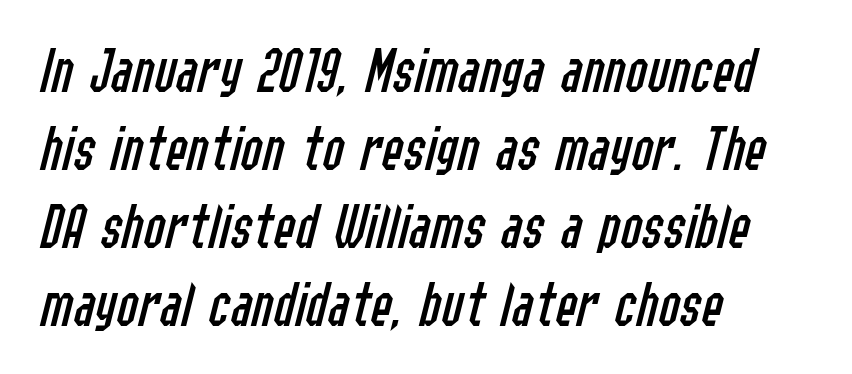
{"italic": "yes", "lean": "right", "slant_degrees": 14, "bold": "no", "weight": "regular", "width": "condensed", "stroke_contrast": "low", "x_height": "medium", "monospaced": "no", "underline": "no", "align": "left", "line_spacing_ratio": 1.2, "letter_spacing": "normal", "letter_spacing_em": 0.0, "glyph_px": 65}
